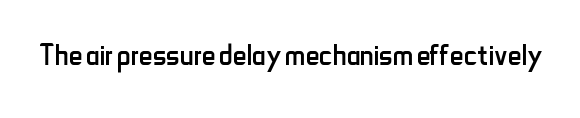
The image shows 38 px regular-weight, condensed sans-serif type, upright; set normal letter spacing, not underlined; low stroke contrast and a small x-height.
